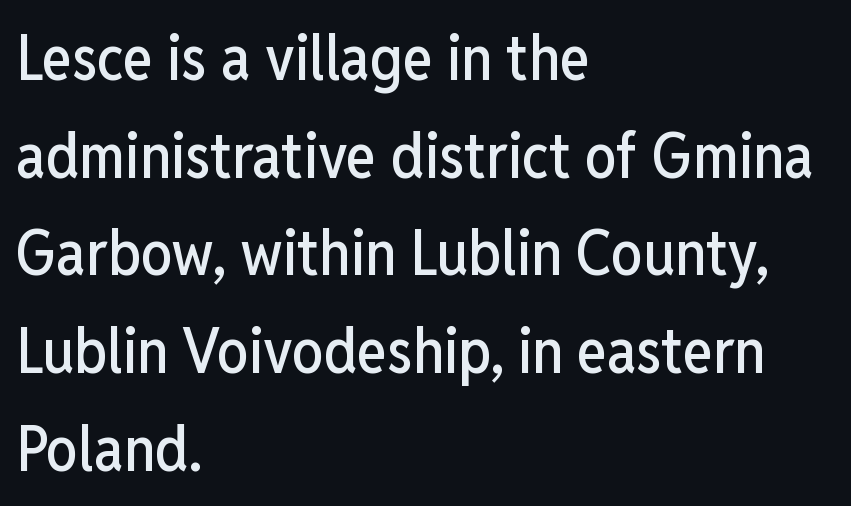
Q: Is the text italic (slanted)? A: No, it is upright.
Q: Is the typeface a serif or a sans-serif typeface? A: Sans-serif.
Q: Is the text underlined? A: No.
Q: How is the paragraph aligned? A: Left-aligned.
Q: Is the spacing between letters normal or unusually wide? A: Normal.
Q: Is the spacing between lines tight, normal or loose? A: Normal.
Q: Width (condensed, normal, or wide)? A: Condensed.
Q: Stroke contrast? A: Low.
Q: x-height? A: Medium.
Q: Monospaced? A: No.
